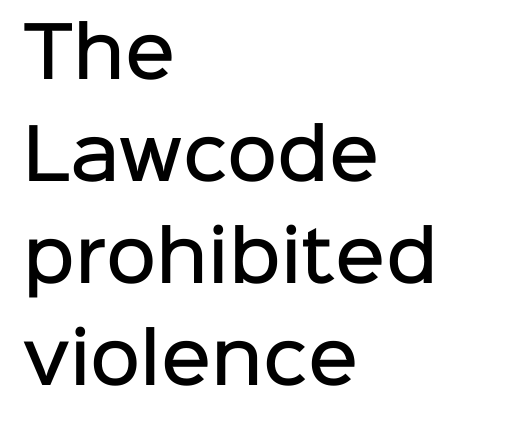
{"serif": "no", "italic": "no", "bold": "semi", "weight": "semibold", "width": "normal", "stroke_contrast": "low", "x_height": "medium", "monospaced": "no", "underline": "no", "align": "left", "line_spacing": "normal", "line_spacing_ratio": 1.48, "letter_spacing": "normal", "letter_spacing_em": 0.0, "glyph_px": 69}
